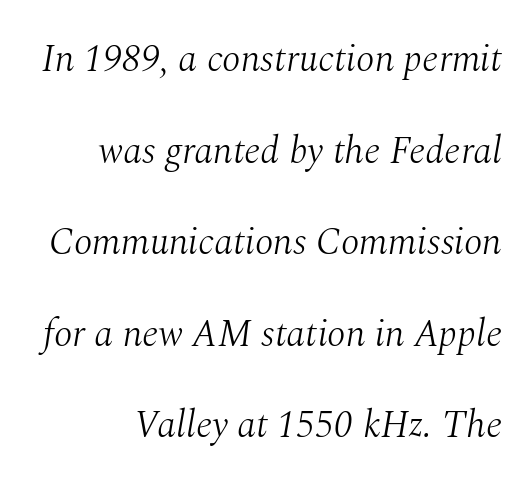
The image shows 38 px light serif type, italic (leaning right); set loose line spacing (2.41x), normal letter spacing, not underlined; medium stroke contrast and a medium x-height.
